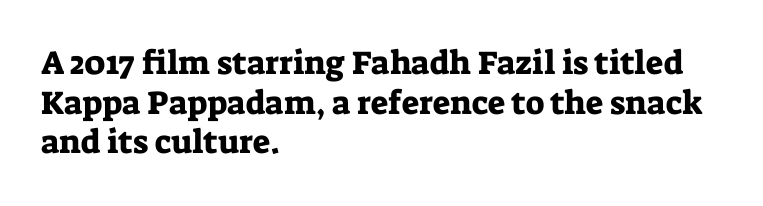
Q: Is the text italic (slanted)? A: No, it is upright.
Q: Is the typeface a serif or a sans-serif typeface? A: Serif.
Q: Is the text underlined? A: No.
Q: How is the paragraph aligned? A: Left-aligned.
Q: Is the spacing between letters normal or unusually wide? A: Normal.
Q: Width (condensed, normal, or wide)? A: Normal.
Q: Stroke contrast? A: Low.
Q: x-height? A: Medium.
Q: Monospaced? A: No.
